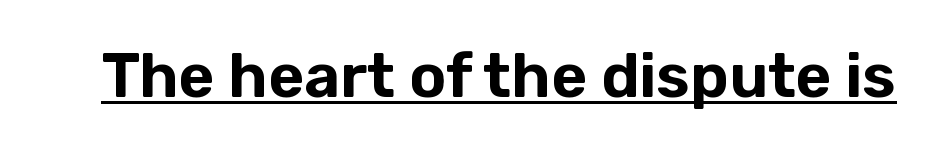
Q: Is the text italic (slanted)? A: No, it is upright.
Q: Is the typeface a serif or a sans-serif typeface? A: Sans-serif.
Q: Is the text underlined? A: Yes.
Q: Is the spacing between letters normal or unusually wide? A: Normal.
Q: Width (condensed, normal, or wide)? A: Normal.
Q: Stroke contrast? A: Low.
Q: x-height? A: Medium.
Q: Monospaced? A: No.
